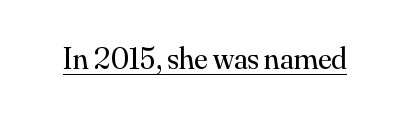
The image shows 31 px regular-weight serif type, upright; set normal letter spacing, underlined; medium stroke contrast and a small x-height.
